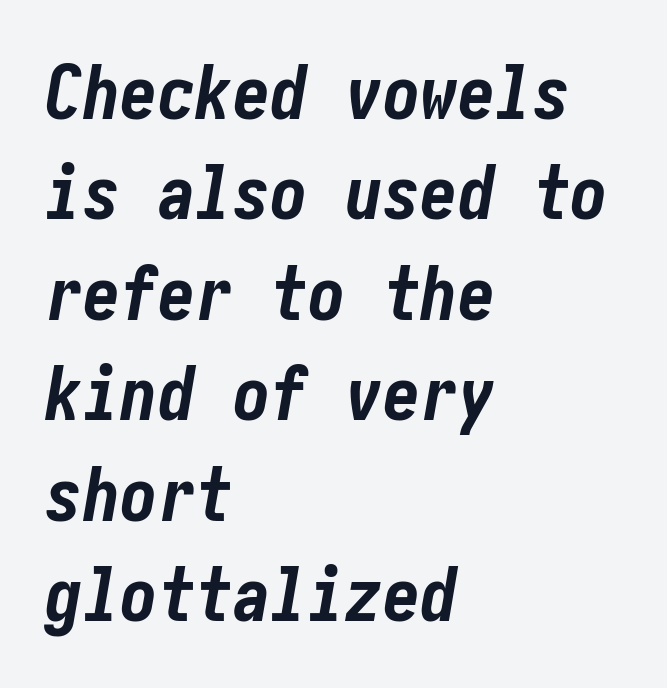
Honestly, the letter spacing is just normal — you wouldn't notice it. Where is the straight margin? On the left. Does the lettering tilt? It does — this is italic. Heft: maximum for text — a bold. Check the space under the baseline: it is left empty. Does the leading feel generous? No, just average.
